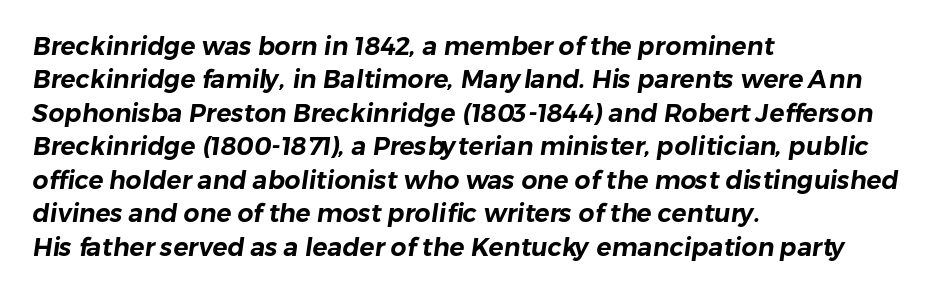
Line beginnings align vertically; line endings do not. Is the letter spacing exaggerated? No — it looks like the ordinary default. The designer left line spacing at the default. The string is rendered with underlining switched off.
